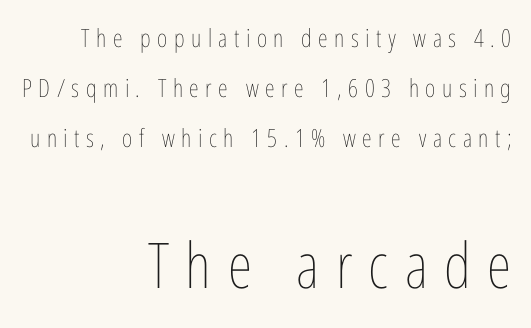
If you drew a ruler down the right edge, every line would touch it. If you squint, the bottom block still reads clearly — it's the larger of the two. The lettering holds an erect, upright posture throughout. The letters advance in unequal steps, a hallmark of proportional type. The letters are spread apart with noticeably loose tracking. Weight: regular or lighter.
